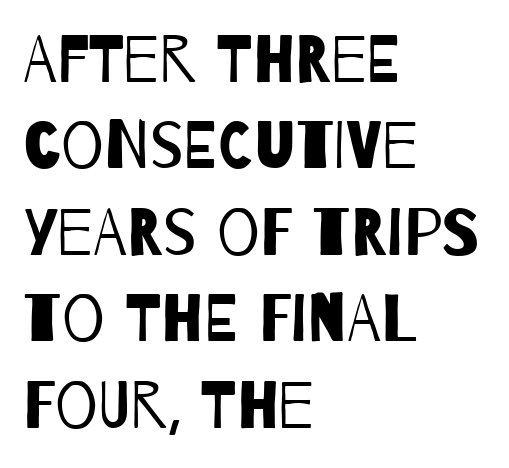
{"serif": "no", "bold": "no", "weight": "regular", "width": "condensed", "stroke_contrast": "low", "x_height": "large", "monospaced": "no", "underline": "no", "align": "left", "line_spacing": "normal", "line_spacing_ratio": 1.29, "letter_spacing": "normal", "letter_spacing_em": 0.0, "glyph_px": 67}
